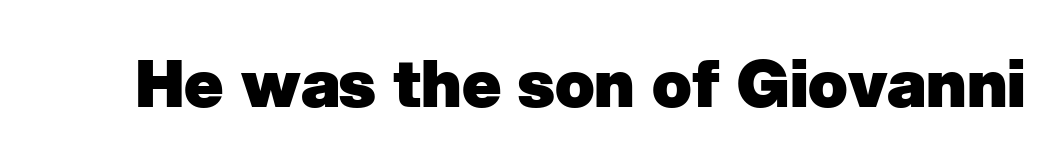
{"serif": "no", "bold": "yes", "weight": "heavy", "width": "normal", "stroke_contrast": "low", "x_height": "medium", "monospaced": "no", "underline": "no", "letter_spacing": "normal", "letter_spacing_em": 0.0, "glyph_px": 65}
